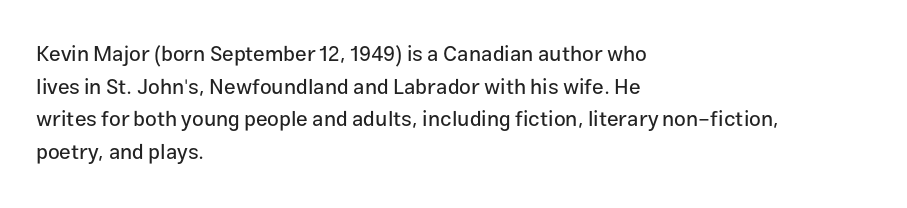
The line-height multiplier appears to be the usual default. Posture: straight, roman, zero tilt. This sample uses plain, unmodified letter spacing. No word sits above an underline.
